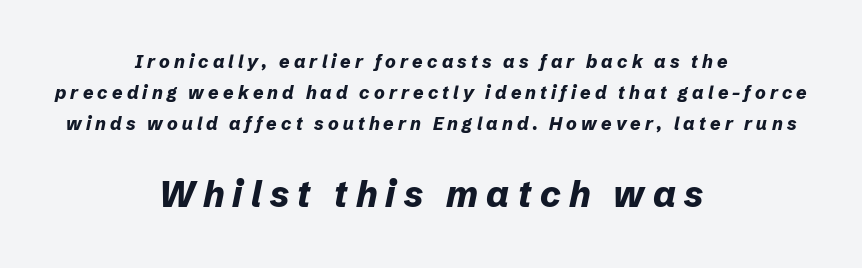
The image shows 36 px bold type, italic (leaning right); set centered, line spacing 1.71x, unusually wide letter spacing (+0.23 em), not underlined; the second (bottom) block is 2.0x larger; low stroke contrast and a medium x-height.
